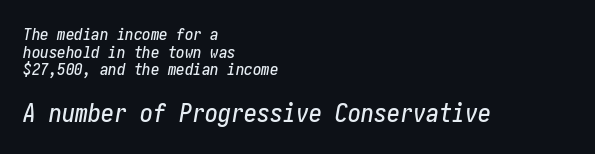
A classic flush-left, rag-right setting is used for this passage. The composition opens small and finishes big. The font's italic variant was chosen for this text. Letters rest on an invisible, unmarked baseline. Spacing between characters is what you'd get straight out of the box. Horizontal bands of white between lines are thin slivers.
